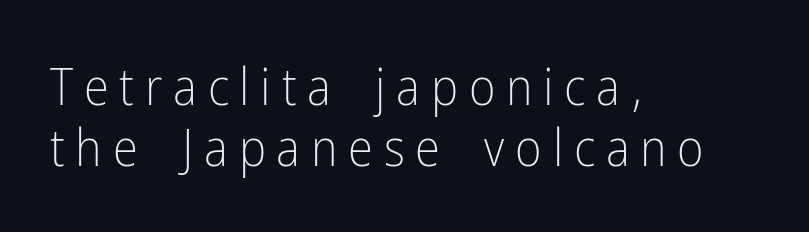
The image shows 51 px light, condensed sans-serif type, upright; set left-aligned, line spacing 1.2x, unusually wide letter spacing (+0.21 em), not underlined; low stroke contrast and a medium x-height.
